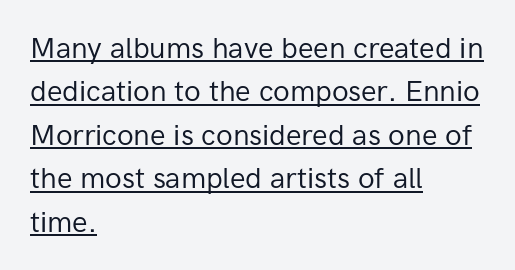
The image shows 29 px regular-weight sans-serif type, upright; set left-aligned, normal line spacing (1.5x), normal letter spacing, underlined; low stroke contrast and a medium x-height.
